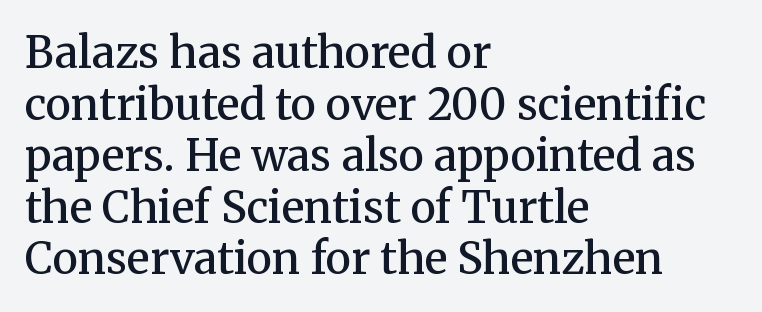
A typesetter would label this face a serif. Typographic density is moderately raised because the face is semibold. The foot of each line stays bare and open. The face used here is proportionally spaced, like ordinary book or web type.
